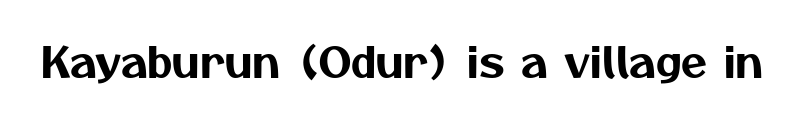
The image shows 42 px sans-serif type; set normal letter spacing, not underlined; medium stroke contrast and a medium x-height.
